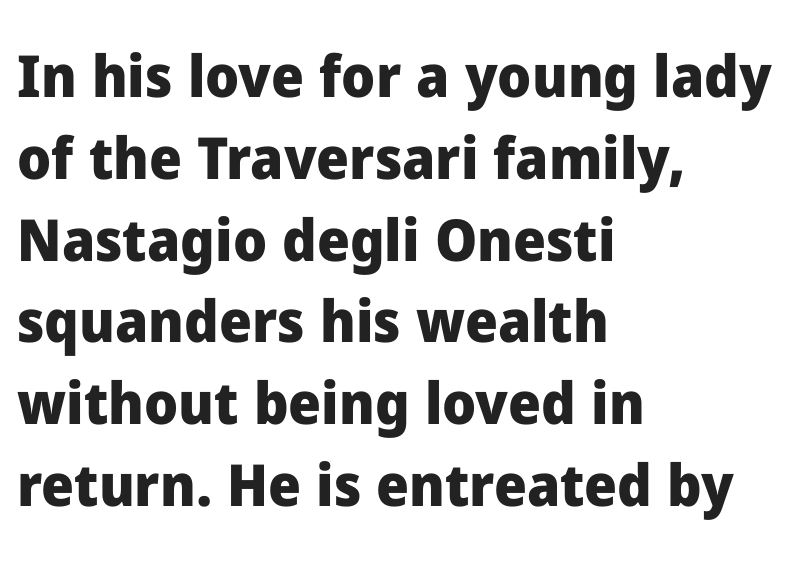
Q: Is the text bold? A: Yes.
Q: Is the text italic (slanted)? A: No, it is upright.
Q: Is the typeface a serif or a sans-serif typeface? A: Sans-serif.
Q: Is the text underlined? A: No.
Q: How is the paragraph aligned? A: Left-aligned.
Q: Is the spacing between letters normal or unusually wide? A: Normal.
Q: Is the spacing between lines tight, normal or loose? A: Normal.
Q: Width (condensed, normal, or wide)? A: Normal.
Q: Stroke contrast? A: Low.
Q: x-height? A: Medium.
Q: Monospaced? A: No.
